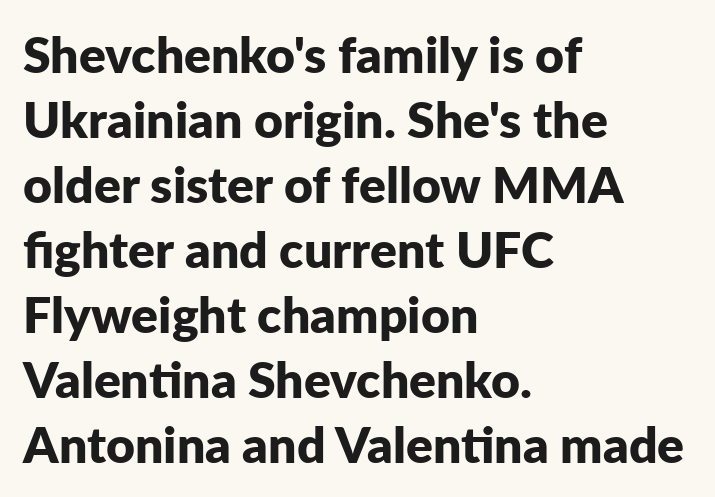
{"serif": "no", "italic": "no", "bold": "yes", "weight": "bold", "width": "normal", "stroke_contrast": "low", "x_height": "medium", "monospaced": "no", "underline": "no", "align": "left", "line_spacing": "normal", "line_spacing_ratio": 1.3, "letter_spacing": "normal", "letter_spacing_em": 0.0, "glyph_px": 50}
